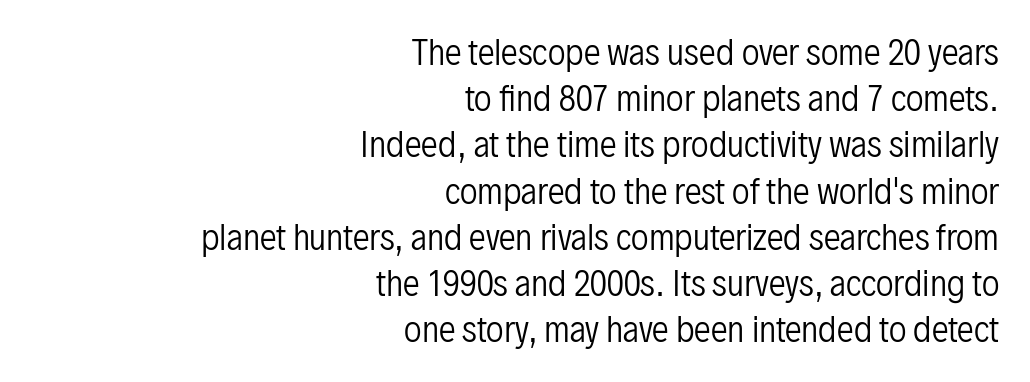
Q: Is the text bold? A: No.
Q: Is the text italic (slanted)? A: No, it is upright.
Q: Is the typeface a serif or a sans-serif typeface? A: Sans-serif.
Q: Is the text underlined? A: No.
Q: How is the paragraph aligned? A: Right-aligned.
Q: Is the spacing between letters normal or unusually wide? A: Normal.
Q: Is the spacing between lines tight, normal or loose? A: Normal.
Q: Width (condensed, normal, or wide)? A: Condensed.
Q: Stroke contrast? A: Low.
Q: x-height? A: Medium.
Q: Monospaced? A: No.
